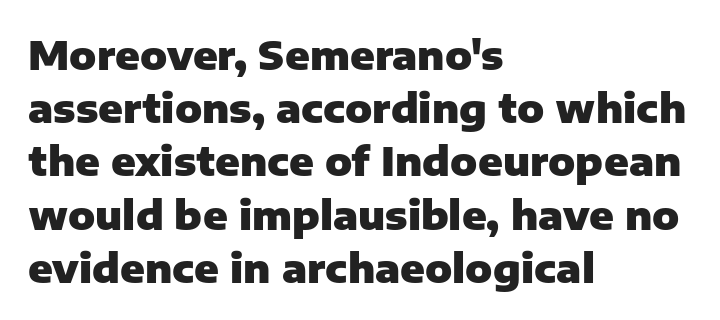
The image shows 40 px heavy sans-serif type, upright; set left-aligned, normal line spacing (1.33x), normal letter spacing, not underlined; low stroke contrast and a medium x-height.
